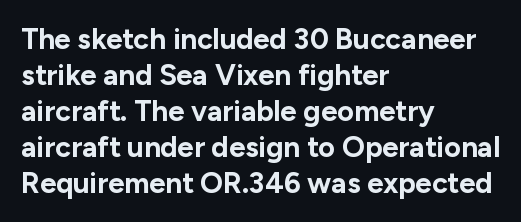
Heavy, bold letterforms. The typography opts for an upright posture over an oblique one. Words float on clear page, feet unadorned. Nope, no serifs anywhere on these letters. The tracking reads as untouched default to a designer's eye.
